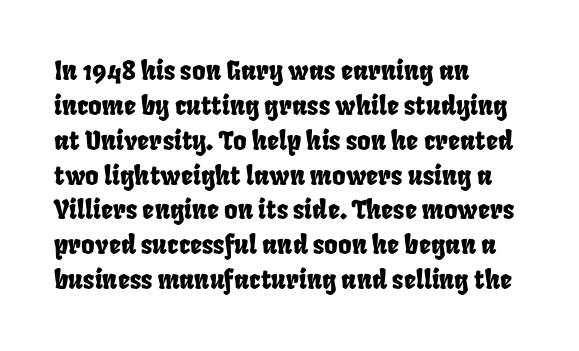
Glance below the letters and you will spot only blank space. A typesetter would call this leading conventional body-copy spacing. Nothing unusual about the tracking: characters are spaced as the font intends. The text block is weighted toward the left margin, trailing off unevenly rightward.
